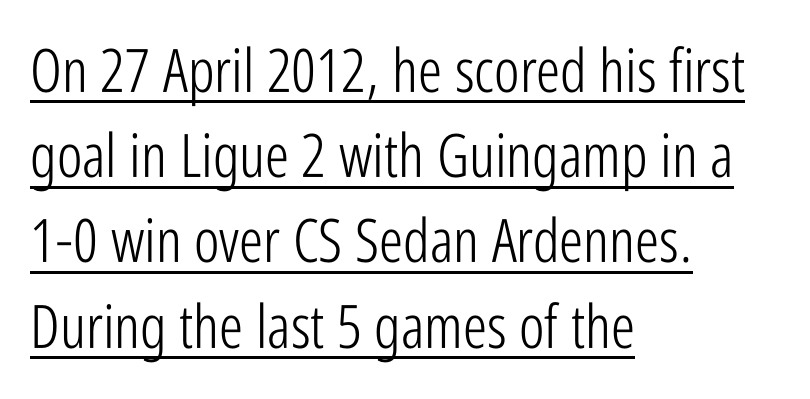
{"serif": "no", "italic": "no", "bold": "no", "weight": "light", "width": "condensed", "stroke_contrast": "low", "x_height": "medium", "monospaced": "no", "underline": "yes", "align": "left", "line_spacing": "normal", "line_spacing_ratio": 1.42, "letter_spacing": "normal", "letter_spacing_em": 0.0, "glyph_px": 60}
